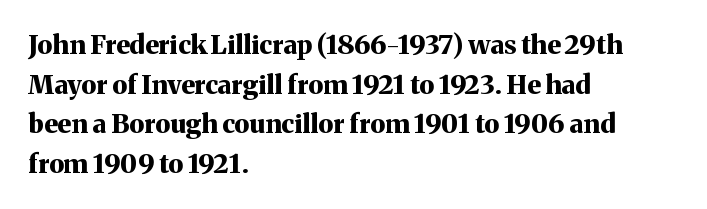
Line spacing here is normal. Words float on clear page, feet unadorned. Each glyph is drawn with heavy, bold strokes. There is no visible air inserted between adjacent glyphs. These lines are set flush left with a ragged right edge. This is roman type, the default non-slanted kind.
